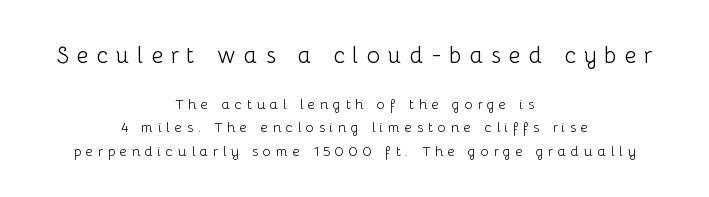
Q: Is the text bold? A: No.
Q: Is the text italic (slanted)? A: No, it is upright.
Q: Is the text underlined? A: No.
Q: How is the paragraph aligned? A: Centered.
Q: Is the spacing between letters normal or unusually wide? A: Unusually wide.
Q: Is the spacing between lines tight, normal or loose? A: Normal.
Q: Which block of text is set in a larger size, the first (top) or the second (bottom)? A: The first (top) one.
